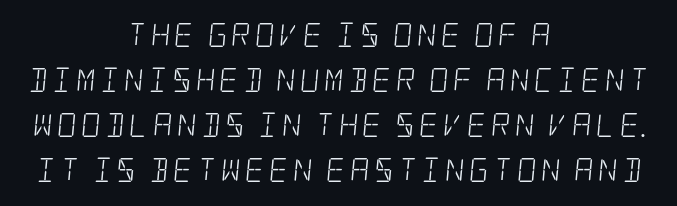
Stem width sits at or under what a default text font uses. Underline: absent. Teacher's note: observe the equal gaps on both sides — that is centered alignment.
